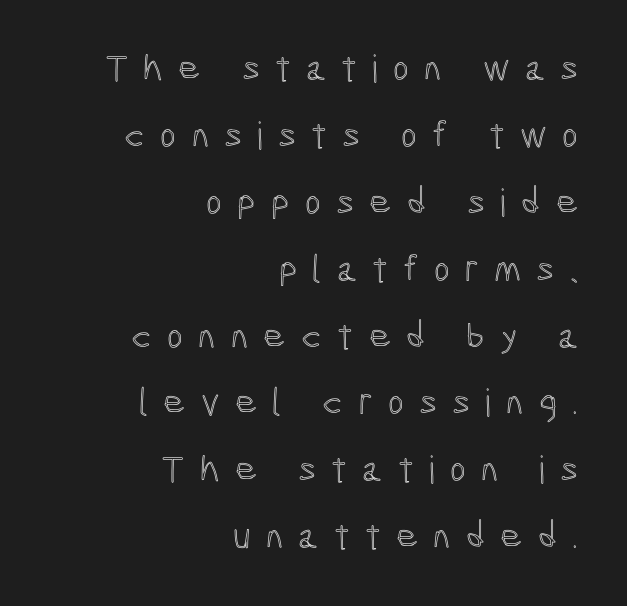
The image shows 38 px condensed type, upright; set right-aligned, line spacing 1.76x, unusually wide letter spacing (+0.4 em), not underlined; a medium x-height.
